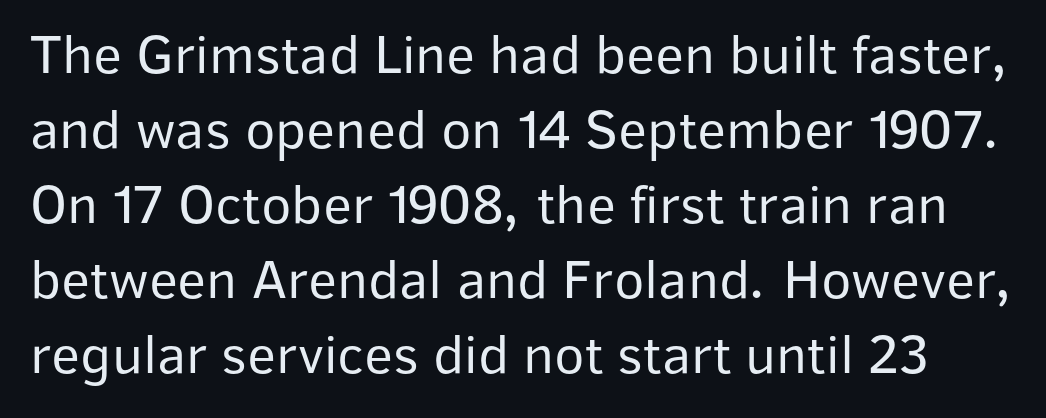
Q: Is the text bold? A: No.
Q: Is the text italic (slanted)? A: No, it is upright.
Q: Is the typeface a serif or a sans-serif typeface? A: Sans-serif.
Q: Is the text underlined? A: No.
Q: Is the spacing between letters normal or unusually wide? A: Normal.
Q: Is the spacing between lines tight, normal or loose? A: Normal.
Q: Width (condensed, normal, or wide)? A: Normal.
Q: Stroke contrast? A: Low.
Q: x-height? A: Medium.
Q: Monospaced? A: No.
